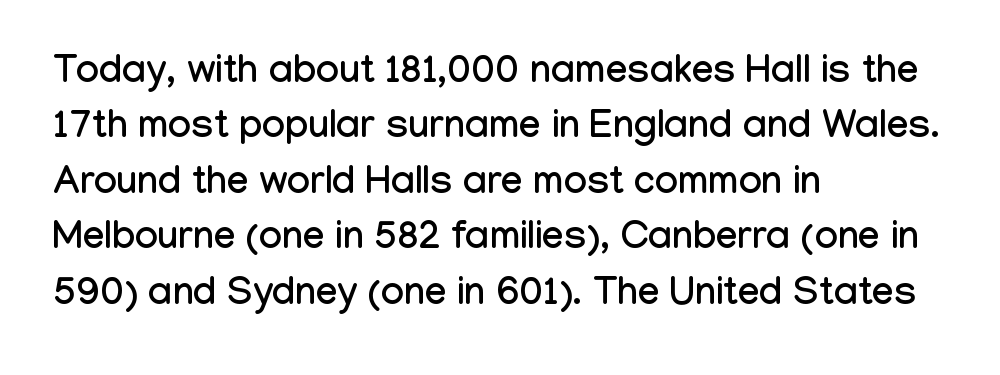
The image shows 39 px condensed sans-serif type, upright; set left-aligned, normal line spacing (1.42x), normal letter spacing, not underlined; low stroke contrast and a medium x-height.
